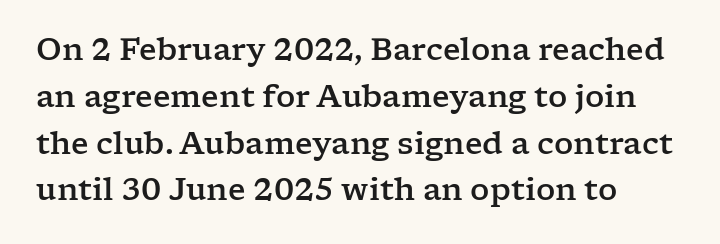
Q: Is the text italic (slanted)? A: No, it is upright.
Q: Is the typeface a serif or a sans-serif typeface? A: Serif.
Q: Is the text underlined? A: No.
Q: How is the paragraph aligned? A: Left-aligned.
Q: Is the spacing between letters normal or unusually wide? A: Normal.
Q: Is the spacing between lines tight, normal or loose? A: Normal.
Q: Width (condensed, normal, or wide)? A: Wide.
Q: Stroke contrast? A: Low.
Q: x-height? A: Medium.
Q: Monospaced? A: No.
